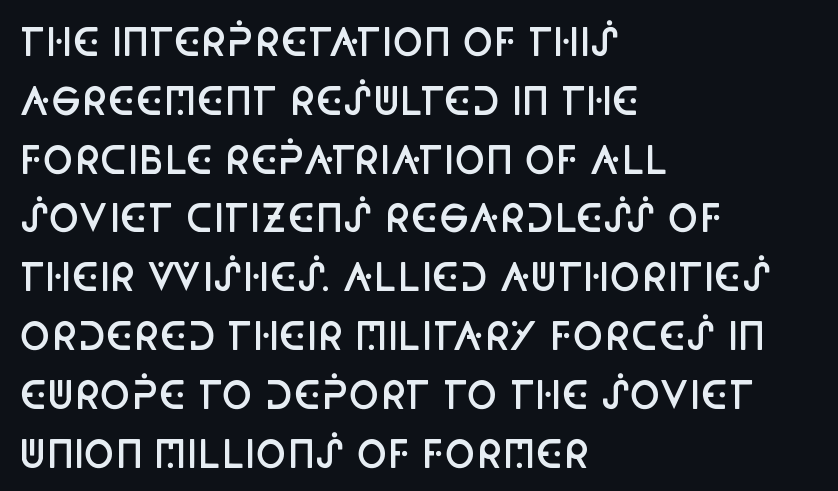
{"serif": "no", "italic": "no", "bold": "semi", "weight": "semibold", "width": "condensed", "stroke_contrast": "low", "x_height": "large", "monospaced": "no", "underline": "no", "align": "left", "line_spacing": "normal", "line_spacing_ratio": 1.59, "letter_spacing": "normal", "letter_spacing_em": 0.0, "glyph_px": 37}
